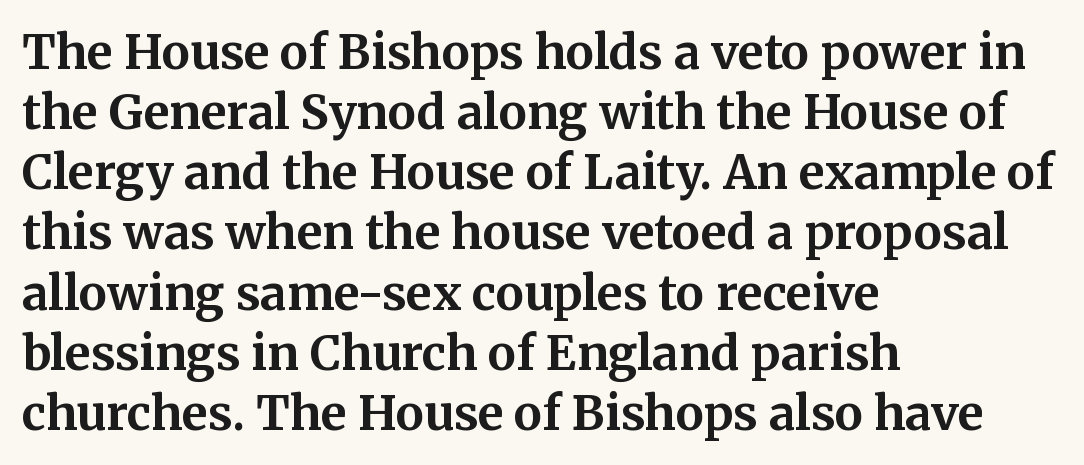
{"serif": "yes", "italic": "no", "bold": "yes", "weight": "bold", "width": "normal", "stroke_contrast": "medium", "x_height": "medium", "monospaced": "no", "underline": "no", "align": "left", "line_spacing": "normal", "line_spacing_ratio": 1.28, "letter_spacing": "normal", "letter_spacing_em": 0.0, "glyph_px": 47}
